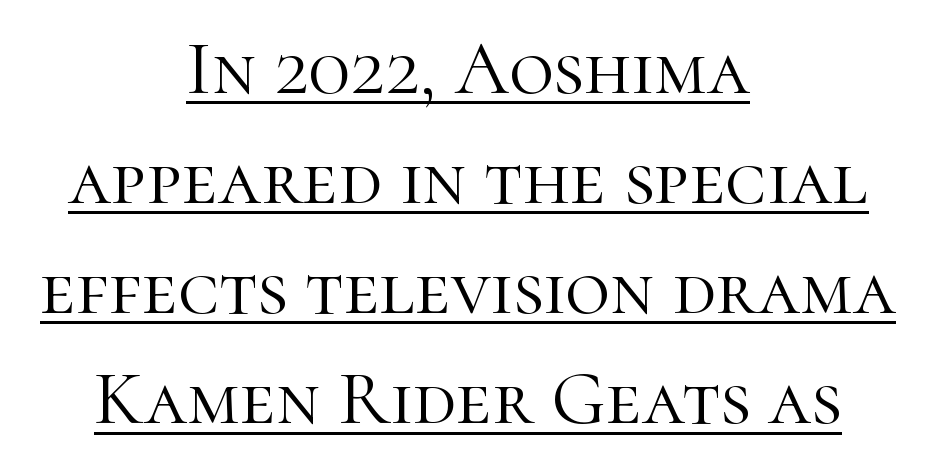
The image shows 77 px light serif type, upright; set centered, normal line spacing (1.43x), normal letter spacing, underlined; high stroke contrast and a medium x-height.
